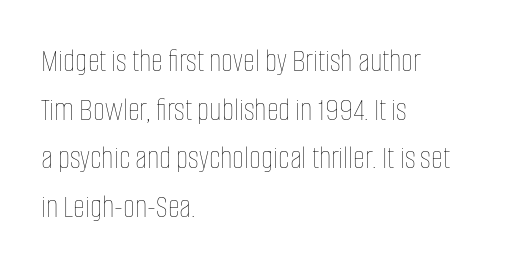
{"italic": "no", "bold": "no", "weight": "thin", "width": "condensed", "stroke_contrast": "low", "x_height": "large", "monospaced": "no", "underline": "no", "align": "left", "line_spacing": "normal", "line_spacing_ratio": 1.47, "letter_spacing": "normal", "letter_spacing_em": 0.0, "glyph_px": 33}
